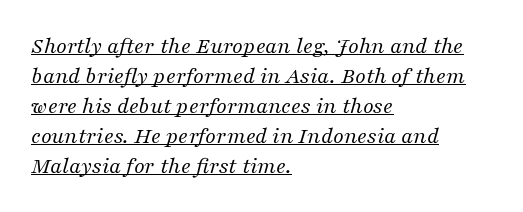
{"italic": "yes", "lean": "right", "slant_degrees": 16, "bold": "no", "underline": "yes", "align": "left", "line_spacing": "normal", "line_spacing_ratio": 1.25, "letter_spacing": "normal", "letter_spacing_em": 0.0, "glyph_px": 24}
